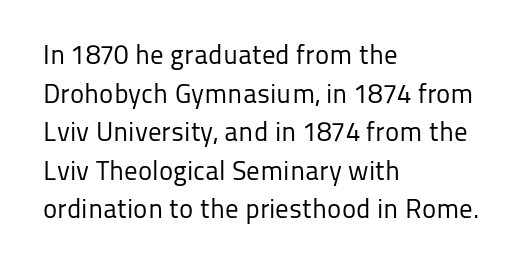
The image shows 27 px text type, upright; set left-aligned, normal line spacing (1.43x), normal letter spacing, not underlined.
